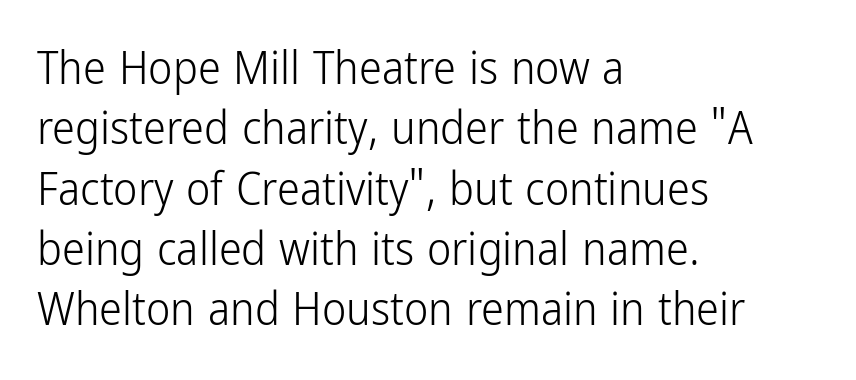
The image shows 46 px light, condensed sans-serif type, upright; set left-aligned, normal line spacing (1.31x), normal letter spacing, not underlined; low stroke contrast and a medium x-height.
